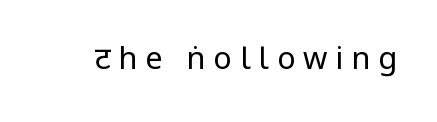
The image shows 31 px regular-weight, condensed sans-serif type, upright; set unusually wide letter spacing (+0.25 em), not underlined; low stroke contrast and a large x-height.
